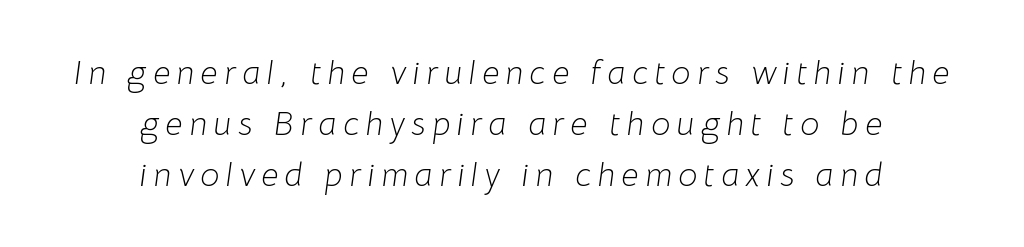
The image shows 34 px light type, italic (leaning right); set centered, normal line spacing (1.5x), not underlined; low stroke contrast and a medium x-height.
